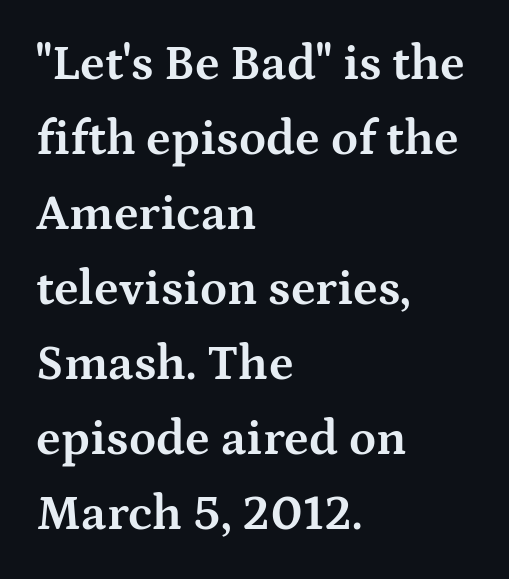
Q: Is the text bold? A: Yes.
Q: Is the text italic (slanted)? A: No, it is upright.
Q: Is the typeface a serif or a sans-serif typeface? A: Serif.
Q: Is the text underlined? A: No.
Q: How is the paragraph aligned? A: Left-aligned.
Q: Is the spacing between letters normal or unusually wide? A: Normal.
Q: Is the spacing between lines tight, normal or loose? A: Normal.
Q: Width (condensed, normal, or wide)? A: Wide.
Q: Stroke contrast? A: Medium.
Q: x-height? A: Medium.
Q: Monospaced? A: No.
